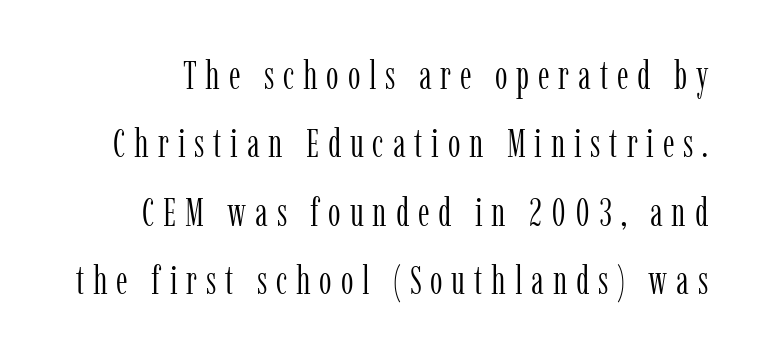
Rendered with straight, roman letterforms. Looks like regular typesetting: each glyph gets only the width it needs. Students, note that the glyphs here are deliberately spaced far apart. Stems here are at most as thick as an everyday book face.
